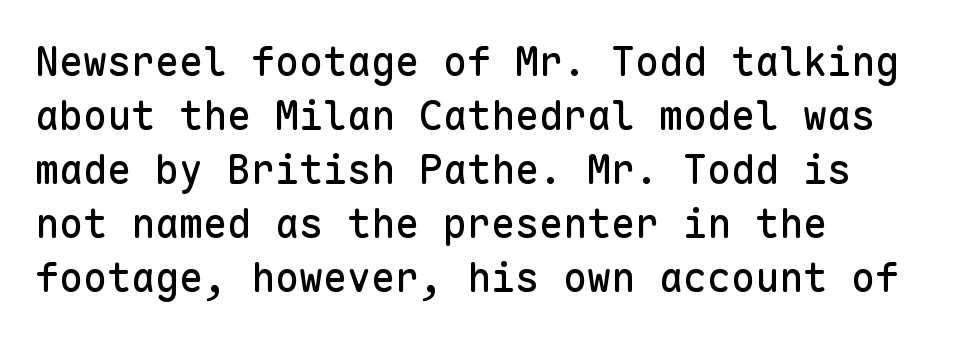
Q: Is the text italic (slanted)? A: No, it is upright.
Q: Is the typeface a serif or a sans-serif typeface? A: Sans-serif.
Q: Is the text underlined? A: No.
Q: How is the paragraph aligned? A: Left-aligned.
Q: Is the spacing between letters normal or unusually wide? A: Normal.
Q: Is the spacing between lines tight, normal or loose? A: Normal.
Q: Width (condensed, normal, or wide)? A: Normal.
Q: Stroke contrast? A: Low.
Q: x-height? A: Medium.
Q: Monospaced? A: Yes.
